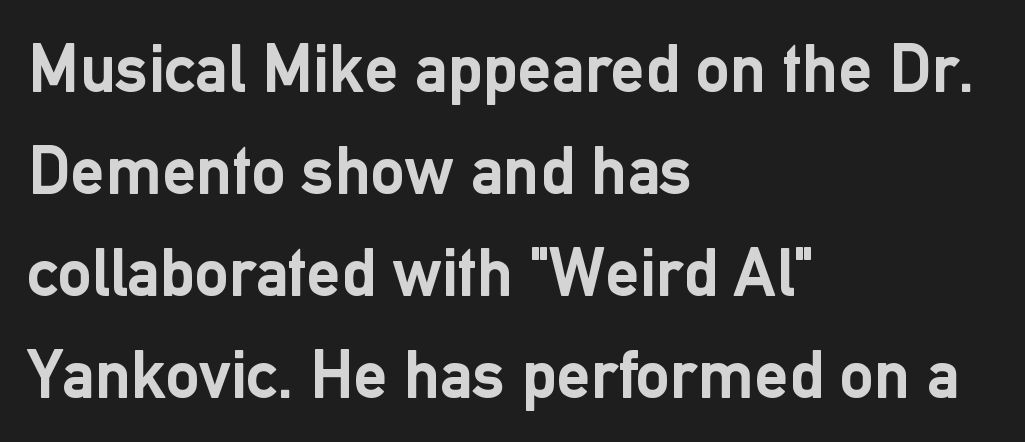
{"serif": "no", "italic": "no", "bold": "yes", "weight": "semibold", "width": "normal", "stroke_contrast": "low", "x_height": "medium", "monospaced": "no", "underline": "no", "align": "left", "line_spacing": "normal", "line_spacing_ratio": 1.5, "letter_spacing": "normal", "letter_spacing_em": 0.0, "glyph_px": 68}
